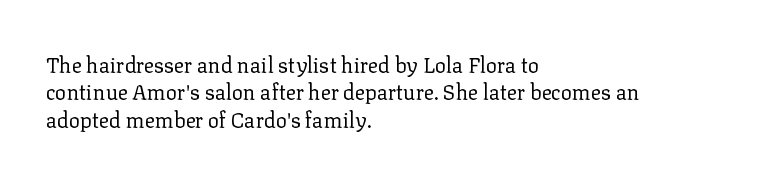
Q: Is the text bold? A: No.
Q: Is the text italic (slanted)? A: No, it is upright.
Q: Is the text underlined? A: No.
Q: How is the paragraph aligned? A: Left-aligned.
Q: Is the spacing between letters normal or unusually wide? A: Normal.
Q: Is the spacing between lines tight, normal or loose? A: Normal.
